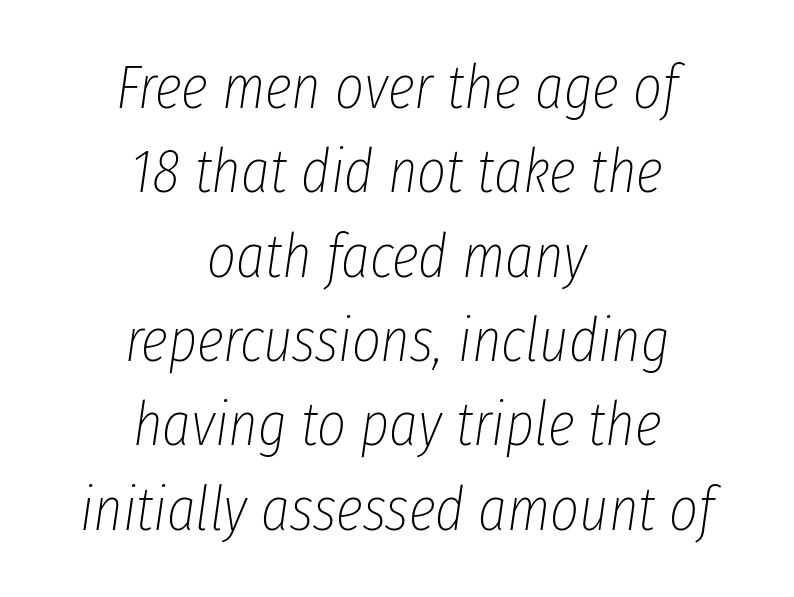
Q: Is the text bold? A: No.
Q: Is the text italic (slanted)? A: Yes, it leans right by about 8 degrees.
Q: Is the text underlined? A: No.
Q: How is the paragraph aligned? A: Centered.
Q: Is the spacing between letters normal or unusually wide? A: Normal.
Q: Is the spacing between lines tight, normal or loose? A: Normal.
Q: Width (condensed, normal, or wide)? A: Condensed.
Q: Stroke contrast? A: Low.
Q: x-height? A: Medium.
Q: Monospaced? A: No.
